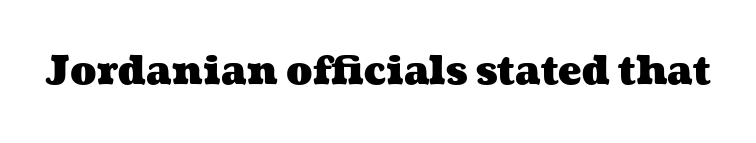
Q: Is the text bold? A: Yes.
Q: Is the text underlined? A: No.
Q: Is the spacing between letters normal or unusually wide? A: Normal.
Q: Width (condensed, normal, or wide)? A: Wide.
Q: Stroke contrast? A: Medium.
Q: x-height? A: Medium.
Q: Monospaced? A: No.
